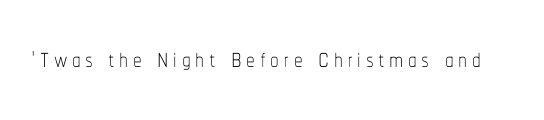
Is this a fixed-width face? No — the glyphs have proportional, varying widths. The letters stand upright; this is a roman face. The string is rendered with underlining switched off. Stroke thickness stays within the range of a standard reading face or lighter.
